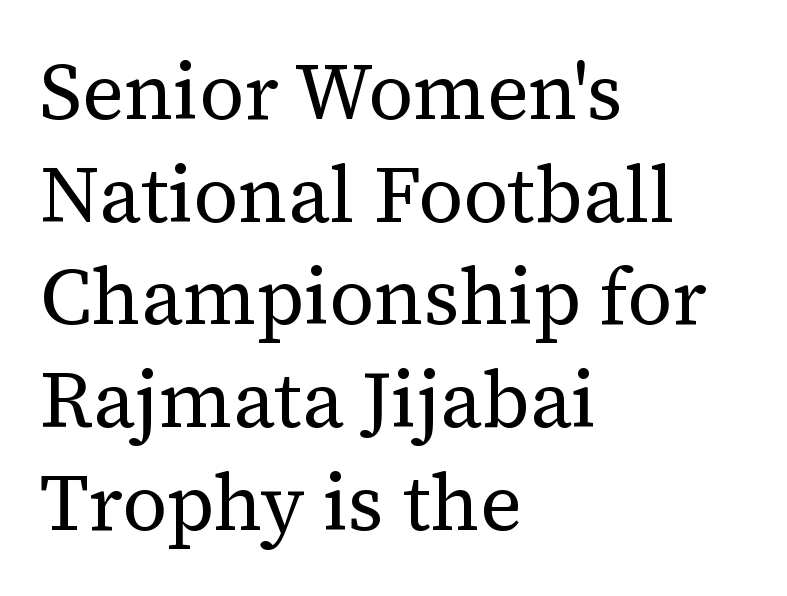
The image shows 79 px regular-weight serif type, upright; set left-aligned, normal line spacing (1.3x), normal letter spacing, not underlined; medium stroke contrast and a medium x-height.
